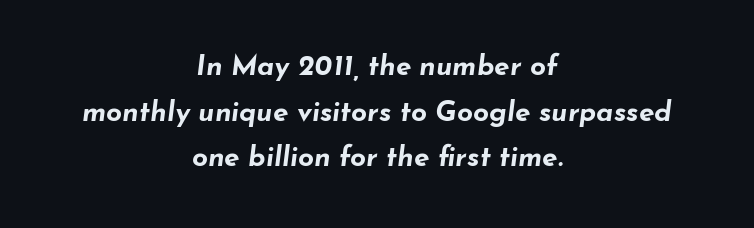
Q: Is the text bold? A: Yes.
Q: Is the text italic (slanted)? A: Yes, it leans right by about 7 degrees.
Q: Is the text underlined? A: No.
Q: How is the paragraph aligned? A: Centered.
Q: Is the spacing between letters normal or unusually wide? A: Normal.
Q: Is the spacing between lines tight, normal or loose? A: Normal.
Q: Width (condensed, normal, or wide)? A: Wide.
Q: Stroke contrast? A: Low.
Q: x-height? A: Small.
Q: Monospaced? A: No.
